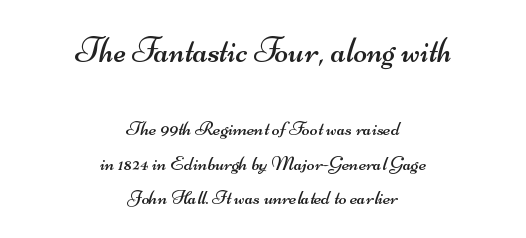
{"serif": "no", "bold": "no", "weight": "regular", "width": "wide", "stroke_contrast": "medium", "x_height": "small", "monospaced": "no", "underline": "no", "align": "center", "line_spacing": "normal", "line_spacing_ratio": 1.63, "letter_spacing": "normal", "letter_spacing_em": 0.0, "larger_block": "first", "size_ratio": 1.71, "glyph_px": 36}
